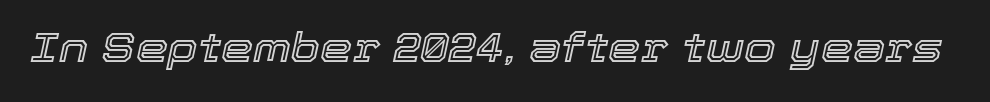
Q: Is the text italic (slanted)? A: Yes, it leans right by about 12 degrees.
Q: Is the text underlined? A: No.
Q: Is the spacing between letters normal or unusually wide? A: Normal.
Q: Width (condensed, normal, or wide)? A: Normal.
Q: x-height? A: Medium.
Q: Monospaced? A: No.
